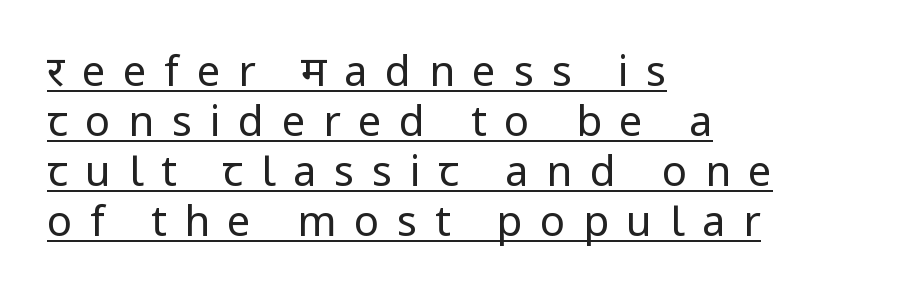
Note the varied advance widths — an 'i' is clearly narrower than an 'm'. These lines are composed in type without serifs. Words appear elongated and porous because spacing is wide. Underline: present. The paragraph shown leans on its left margin.
